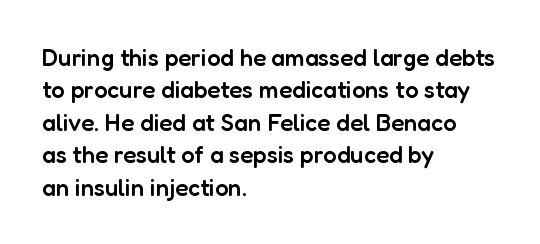
Q: Is the text bold? A: Semi-bold.
Q: Is the text italic (slanted)? A: No, it is upright.
Q: Is the text underlined? A: No.
Q: How is the paragraph aligned? A: Left-aligned.
Q: Is the spacing between letters normal or unusually wide? A: Normal.
Q: Is the spacing between lines tight, normal or loose? A: Normal.
